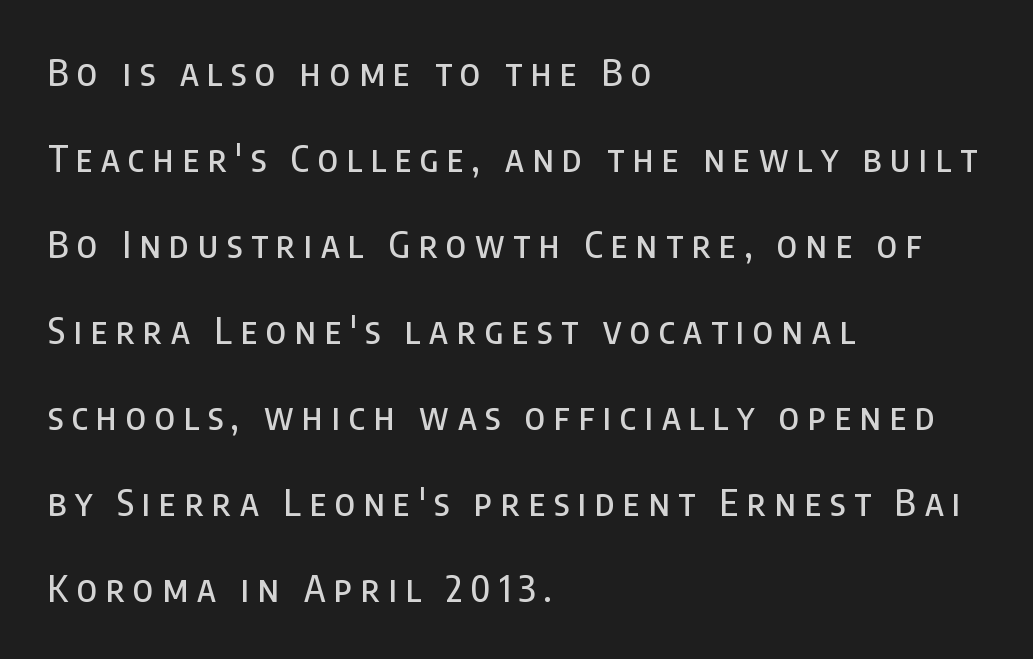
Q: Is the text italic (slanted)? A: No, it is upright.
Q: Is the typeface a serif or a sans-serif typeface? A: Sans-serif.
Q: Is the text underlined? A: No.
Q: How is the paragraph aligned? A: Left-aligned.
Q: Is the spacing between letters normal or unusually wide? A: Unusually wide.
Q: Is the spacing between lines tight, normal or loose? A: Loose.
Q: Width (condensed, normal, or wide)? A: Condensed.
Q: Stroke contrast? A: Low.
Q: x-height? A: Large.
Q: Monospaced? A: No.
